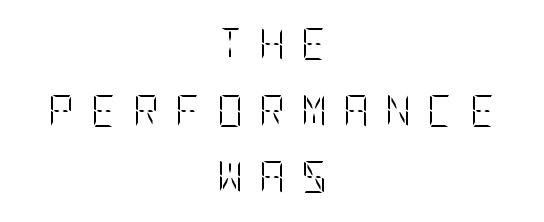
{"italic": "no", "bold": "no", "weight": "light", "width": "condensed", "stroke_contrast": "low", "x_height": "large", "underline": "no", "align": "center", "line_spacing": "loose", "line_spacing_ratio": 2.08, "letter_spacing": "wide", "letter_spacing_em": 0.5, "glyph_px": 32}
